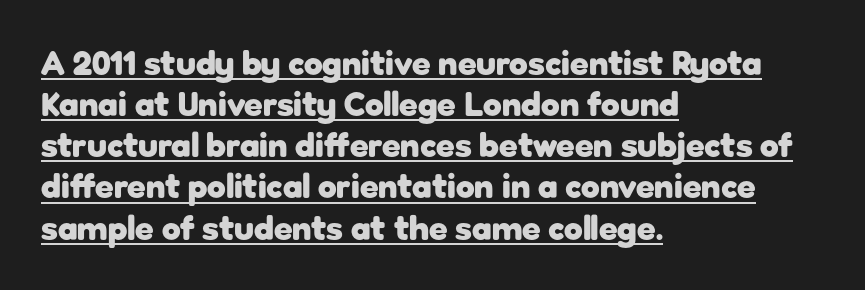
Q: Is the text bold? A: Yes.
Q: Is the text italic (slanted)? A: No, it is upright.
Q: Is the typeface a serif or a sans-serif typeface? A: Sans-serif.
Q: Is the text underlined? A: Yes.
Q: How is the paragraph aligned? A: Left-aligned.
Q: Is the spacing between letters normal or unusually wide? A: Normal.
Q: Width (condensed, normal, or wide)? A: Normal.
Q: Stroke contrast? A: Low.
Q: x-height? A: Medium.
Q: Monospaced? A: No.
